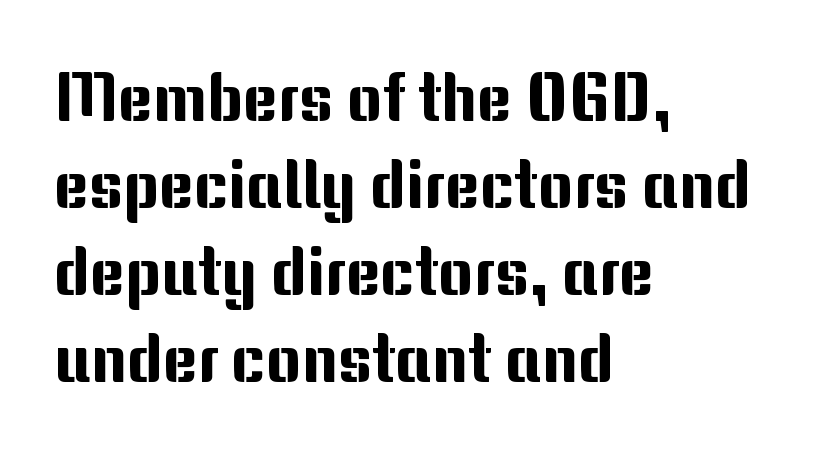
Q: Is the text italic (slanted)? A: No, it is upright.
Q: Is the typeface a serif or a sans-serif typeface? A: Sans-serif.
Q: Is the text underlined? A: No.
Q: How is the paragraph aligned? A: Left-aligned.
Q: Is the spacing between letters normal or unusually wide? A: Normal.
Q: Is the spacing between lines tight, normal or loose? A: Normal.
Q: Width (condensed, normal, or wide)? A: Normal.
Q: Stroke contrast? A: Medium.
Q: x-height? A: Medium.
Q: Monospaced? A: No.
